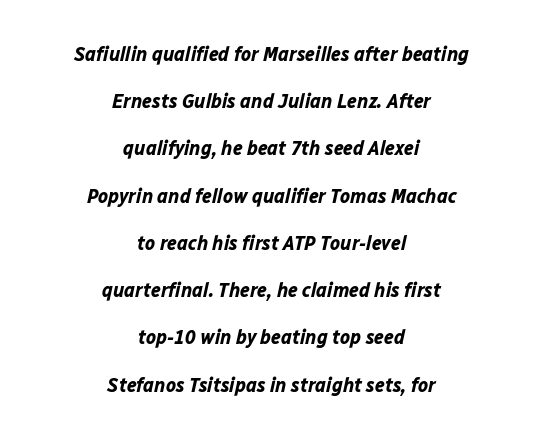
Q: Is the text bold? A: Yes.
Q: Is the text italic (slanted)? A: Yes, it leans right by about 12 degrees.
Q: Is the text underlined? A: No.
Q: How is the paragraph aligned? A: Centered.
Q: Is the spacing between letters normal or unusually wide? A: Normal.
Q: Is the spacing between lines tight, normal or loose? A: Loose.
